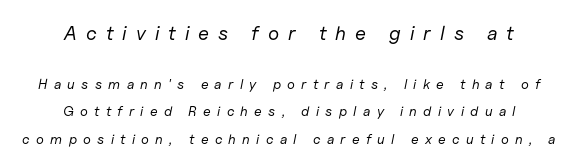
{"italic": "yes", "lean": "right", "slant_degrees": 11, "bold": "no", "underline": "no", "align": "center", "line_spacing": "loose", "line_spacing_ratio": 1.95, "letter_spacing": "wide", "letter_spacing_em": 0.45, "larger_block": "first", "size_ratio": 1.43, "glyph_px": 20}
